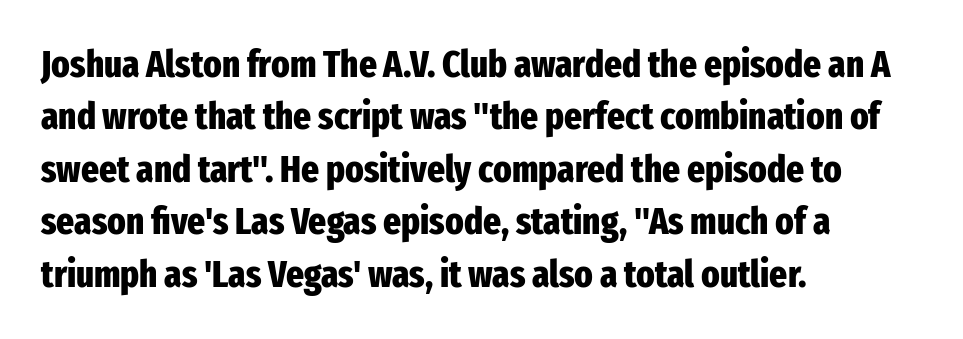
{"serif": "no", "italic": "no", "bold": "yes", "weight": "heavy", "width": "condensed", "stroke_contrast": "low", "x_height": "medium", "monospaced": "no", "underline": "no", "align": "left", "line_spacing": "normal", "line_spacing_ratio": 1.38, "letter_spacing": "normal", "letter_spacing_em": 0.0, "glyph_px": 38}
